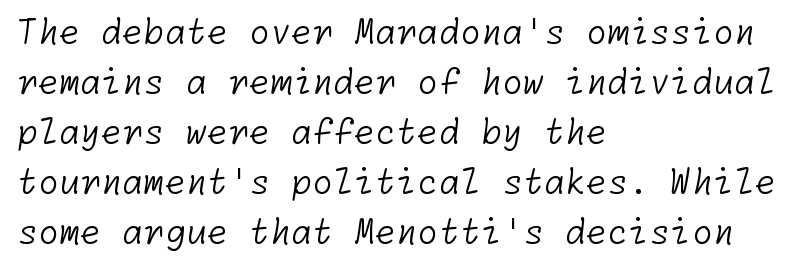
The image shows 34 px light sans-serif type; set left-aligned, normal line spacing (1.47x), normal letter spacing, not underlined; low stroke contrast and a medium x-height.
